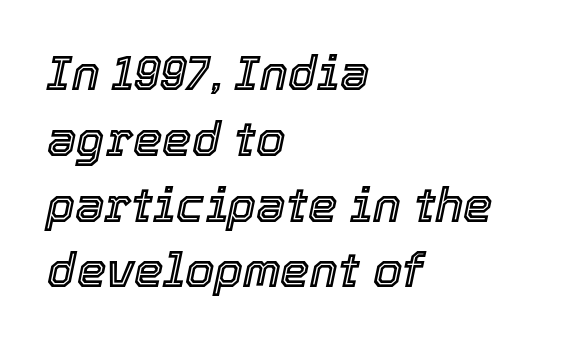
Q: Is the text italic (slanted)? A: Yes, it leans right by about 12 degrees.
Q: Is the text underlined? A: No.
Q: How is the paragraph aligned? A: Left-aligned.
Q: Is the spacing between letters normal or unusually wide? A: Normal.
Q: Is the spacing between lines tight, normal or loose? A: Normal.
Q: Width (condensed, normal, or wide)? A: Normal.
Q: x-height? A: Medium.
Q: Monospaced? A: No.
